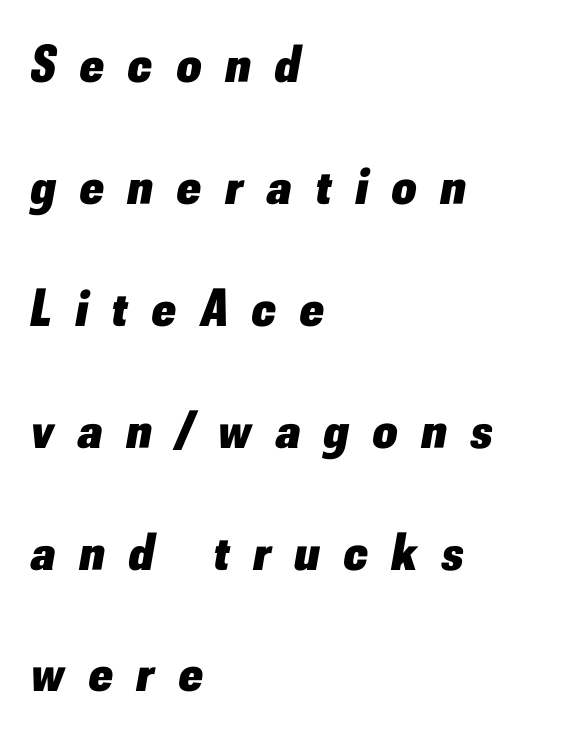
{"italic": "yes", "lean": "right", "slant_degrees": 10, "bold": "yes", "weight": "heavy", "width": "normal", "stroke_contrast": "low", "x_height": "small", "monospaced": "no", "underline": "no", "align": "left", "line_spacing": "loose", "line_spacing_ratio": 2.3, "letter_spacing": "wide", "letter_spacing_em": 0.46, "glyph_px": 53}
